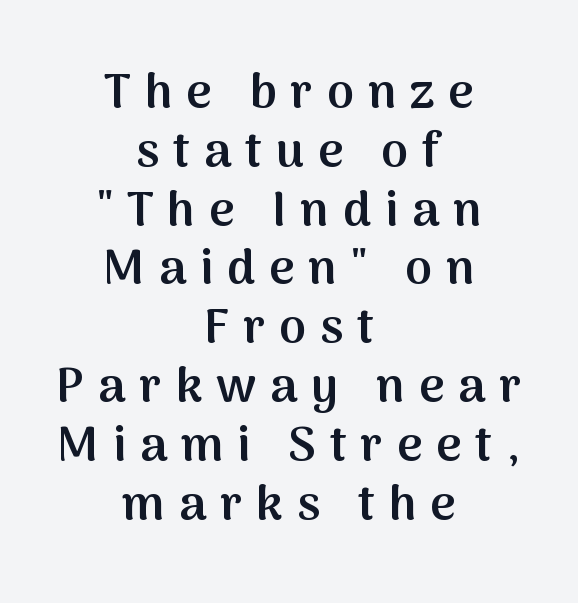
{"serif": "no", "italic": "no", "bold": "semi", "weight": "semibold", "width": "normal", "stroke_contrast": "medium", "x_height": "medium", "monospaced": "no", "underline": "no", "align": "center", "line_spacing_ratio": 1.2, "letter_spacing": "wide", "letter_spacing_em": 0.28, "glyph_px": 49}
